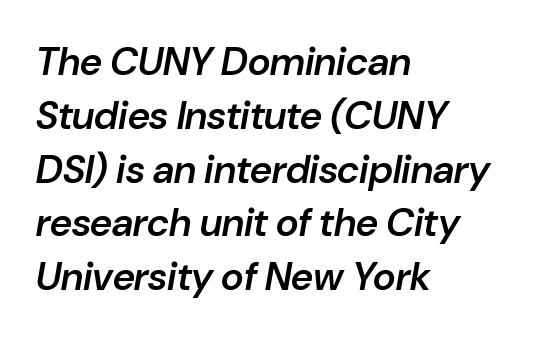
The image shows 39 px semibold type, italic (leaning right); set left-aligned, normal line spacing (1.38x), normal letter spacing, not underlined; low stroke contrast and a medium x-height.
